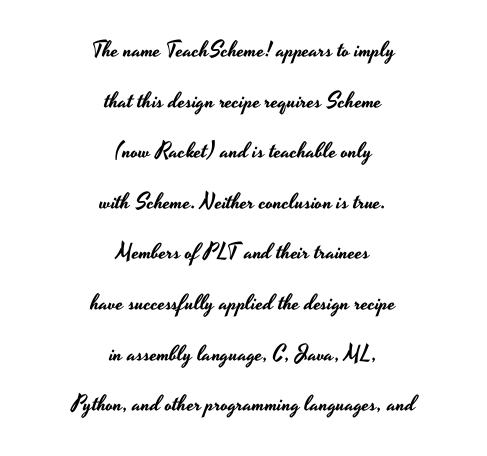
Q: Is the text italic (slanted)? A: Yes.
Q: Is the text underlined? A: No.
Q: How is the paragraph aligned? A: Centered.
Q: Is the spacing between letters normal or unusually wide? A: Normal.
Q: Is the spacing between lines tight, normal or loose? A: Loose.
